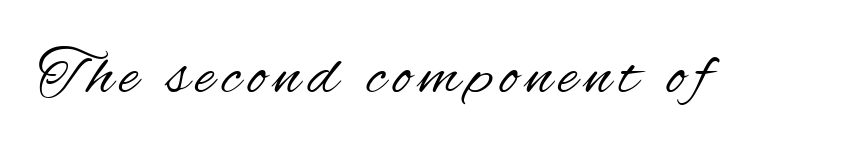
The image shows 65 px regular-weight, condensed sans-serif type; set not underlined; medium stroke contrast and a small x-height.
